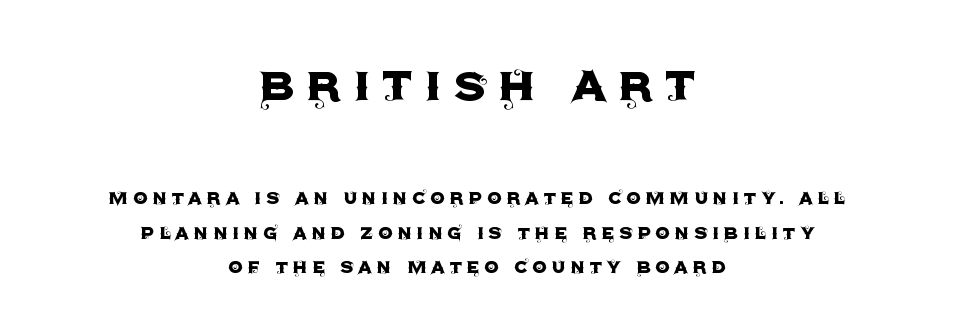
Q: Is the text italic (slanted)? A: No, it is upright.
Q: Is the typeface a serif or a sans-serif typeface? A: Sans-serif.
Q: Is the text underlined? A: No.
Q: How is the paragraph aligned? A: Centered.
Q: Is the spacing between lines tight, normal or loose? A: Normal.
Q: Which block of text is set in a larger size, the first (top) or the second (bottom)? A: The first (top) one.
Q: Width (condensed, normal, or wide)? A: Normal.
Q: x-height? A: Large.
Q: Monospaced? A: No.
